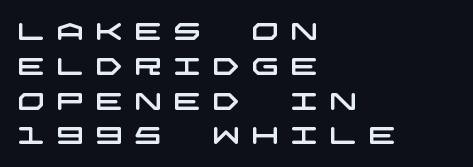
Q: Is the text underlined? A: No.
Q: How is the paragraph aligned? A: Left-aligned.
Q: Is the spacing between letters normal or unusually wide? A: Unusually wide.
Q: Is the spacing between lines tight, normal or loose? A: Normal.
